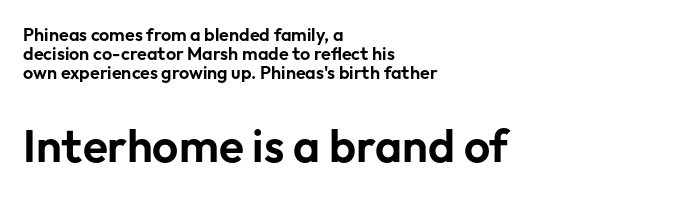
Ordinary non-slanted type is in use. Underlining? Definitely not there. The passage shown is typed in a proportional face where columns would drift. Tracking value appears to be zero — textbook default spacing.
